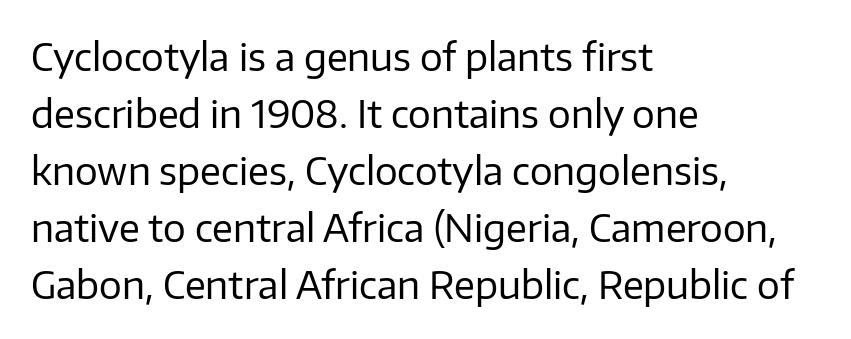
The image shows 38 px regular-weight sans-serif type, upright; set left-aligned, normal line spacing (1.5x), normal letter spacing, not underlined; low stroke contrast and a medium x-height.
